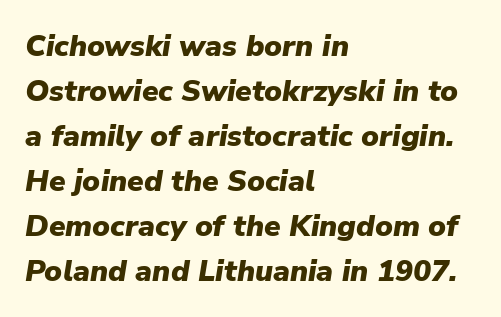
Q: Is the text bold? A: Yes.
Q: Is the text italic (slanted)? A: Yes, it leans right by about 9 degrees.
Q: Is the text underlined? A: No.
Q: How is the paragraph aligned? A: Left-aligned.
Q: Is the spacing between letters normal or unusually wide? A: Normal.
Q: Is the spacing between lines tight, normal or loose? A: Normal.
Q: Width (condensed, normal, or wide)? A: Normal.
Q: Stroke contrast? A: Low.
Q: x-height? A: Medium.
Q: Monospaced? A: No.
